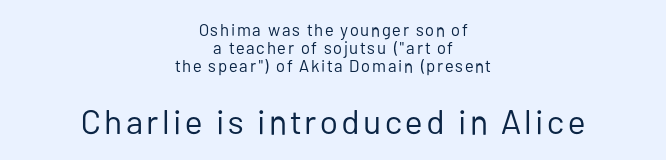
The image shows 34 px regular-weight sans-serif type, upright; set centered, tight line spacing (1.05x), not underlined; the second (bottom) block is 2.0x larger; low stroke contrast and a medium x-height.
